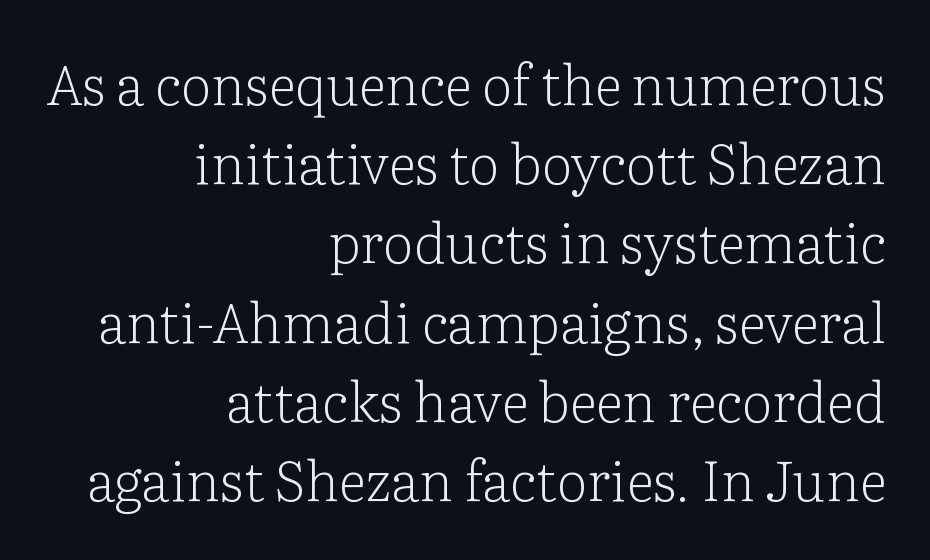
Q: Is the text bold? A: No.
Q: Is the text italic (slanted)? A: No, it is upright.
Q: Is the typeface a serif or a sans-serif typeface? A: Serif.
Q: Is the text underlined? A: No.
Q: How is the paragraph aligned? A: Right-aligned.
Q: Is the spacing between letters normal or unusually wide? A: Normal.
Q: Is the spacing between lines tight, normal or loose? A: Normal.
Q: Width (condensed, normal, or wide)? A: Normal.
Q: Stroke contrast? A: Low.
Q: x-height? A: Medium.
Q: Monospaced? A: No.
